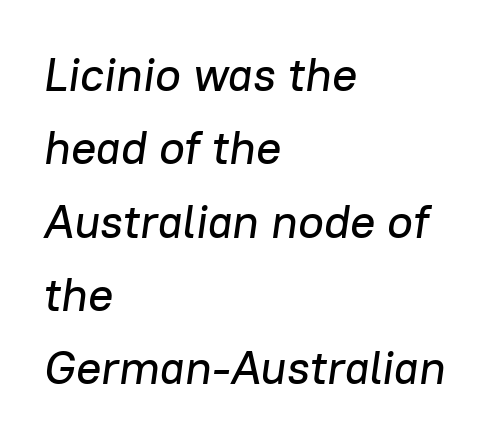
Q: Is the text italic (slanted)? A: Yes, it leans right by about 8 degrees.
Q: Is the text underlined? A: No.
Q: How is the paragraph aligned? A: Left-aligned.
Q: Is the spacing between letters normal or unusually wide? A: Normal.
Q: Is the spacing between lines tight, normal or loose? A: Normal.
Q: Width (condensed, normal, or wide)? A: Normal.
Q: Stroke contrast? A: Low.
Q: x-height? A: Medium.
Q: Monospaced? A: No.
